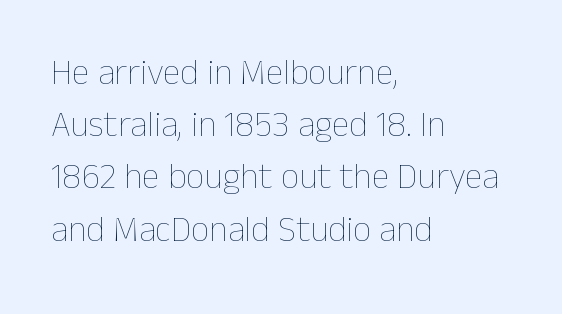
Q: Is the text bold? A: No.
Q: Is the text italic (slanted)? A: No, it is upright.
Q: Is the text underlined? A: No.
Q: How is the paragraph aligned? A: Left-aligned.
Q: Is the spacing between letters normal or unusually wide? A: Normal.
Q: Is the spacing between lines tight, normal or loose? A: Normal.
Q: Width (condensed, normal, or wide)? A: Normal.
Q: Stroke contrast? A: Low.
Q: x-height? A: Medium.
Q: Monospaced? A: No.
